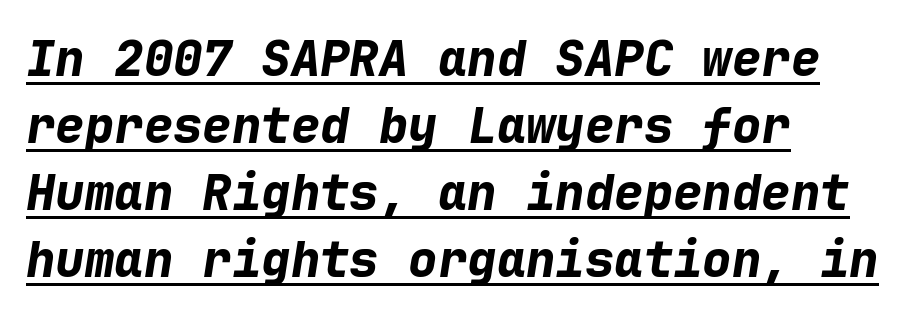
Q: Is the text bold? A: Yes.
Q: Is the text italic (slanted)? A: Yes, it leans right by about 9 degrees.
Q: Is the text underlined? A: Yes.
Q: How is the paragraph aligned? A: Left-aligned.
Q: Is the spacing between letters normal or unusually wide? A: Normal.
Q: Is the spacing between lines tight, normal or loose? A: Normal.
Q: Width (condensed, normal, or wide)? A: Normal.
Q: Stroke contrast? A: Low.
Q: x-height? A: Medium.
Q: Monospaced? A: Yes.
